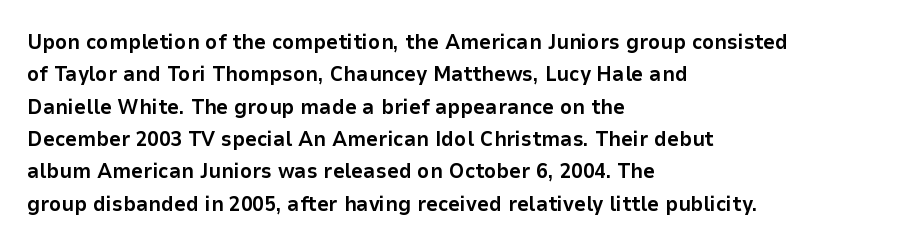
Unlike italic type, these characters show no tilt at all. Line starts are locked; line ends wander. Characters follow at the spacing the type designer built in. On the weight axis this lands at bold, roughly 700. The passage shown is not underscored anywhere.
